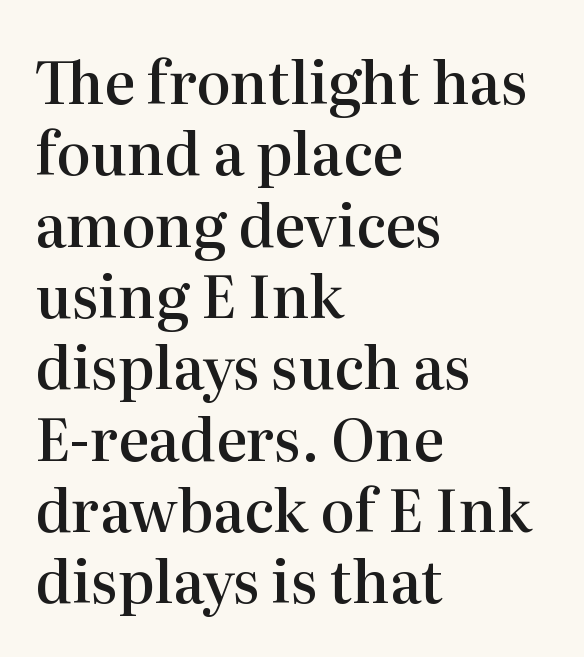
What weight is shown? A semibold, between regular and bold. Is this a sans? No — the strokes have serifs. Do the characters align in a grid? No, the font is proportional. The gaps between neighbouring characters are ordinary and unremarkable. Words float on clear page, feet unadorned. Ascenders rise straight up at ninety degrees.
